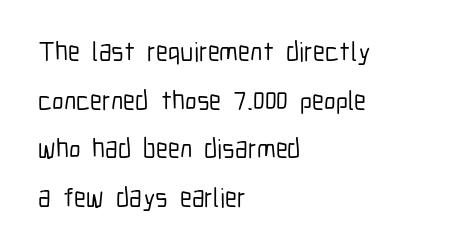
Q: Is the text italic (slanted)? A: No, it is upright.
Q: Is the text underlined? A: No.
Q: How is the paragraph aligned? A: Left-aligned.
Q: Is the spacing between letters normal or unusually wide? A: Normal.
